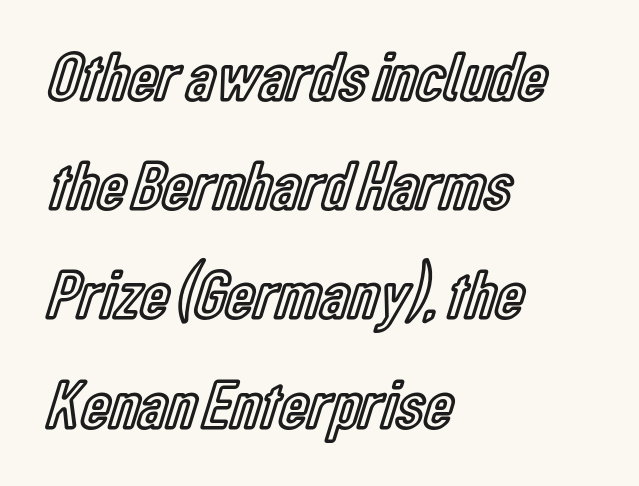
The image shows 70 px condensed type; set left-aligned, normal line spacing (1.56x), normal letter spacing, not underlined; a medium x-height.
